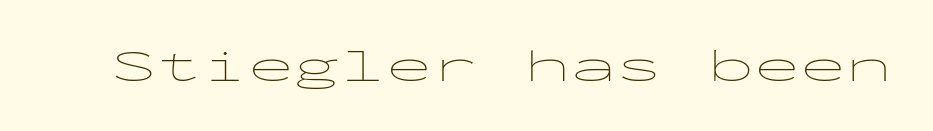
Q: Is the text bold? A: No.
Q: Is the text italic (slanted)? A: No, it is upright.
Q: Is the typeface a serif or a sans-serif typeface? A: Sans-serif.
Q: Is the text underlined? A: No.
Q: Is the spacing between letters normal or unusually wide? A: Normal.
Q: Width (condensed, normal, or wide)? A: Wide.
Q: Stroke contrast? A: Low.
Q: x-height? A: Medium.
Q: Monospaced? A: Yes.
